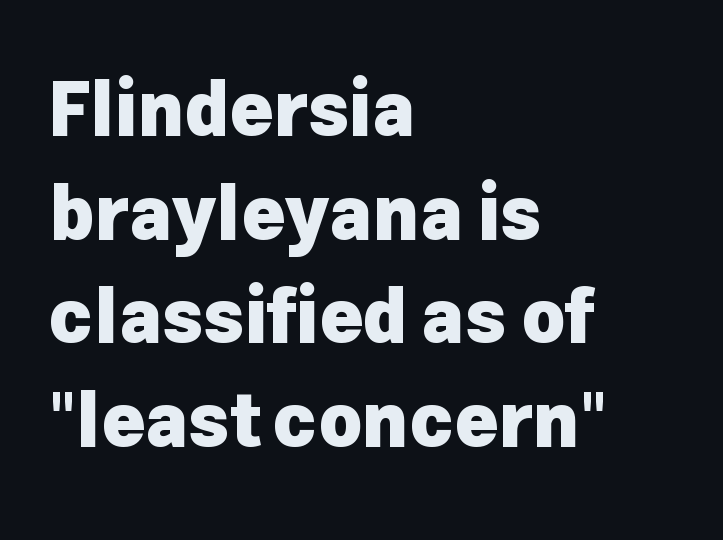
The lettering stays uniformly vertical, giving the passage a roman look. This sample has the flowing, uneven cadence of proportional lettering. The passage shown is not underscored anywhere. The characters look thick and weighty, a clear bold. Leftover space on each line is placed entirely after the last word.
